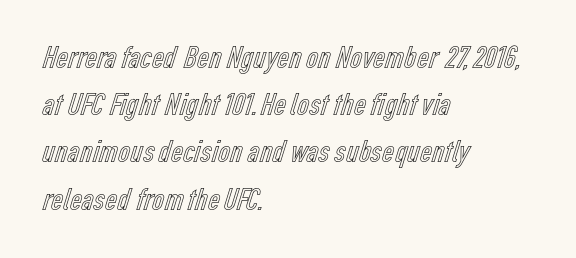
The image shows 33 px condensed type; set left-aligned, normal line spacing (1.43x), normal letter spacing, not underlined; a medium x-height.
